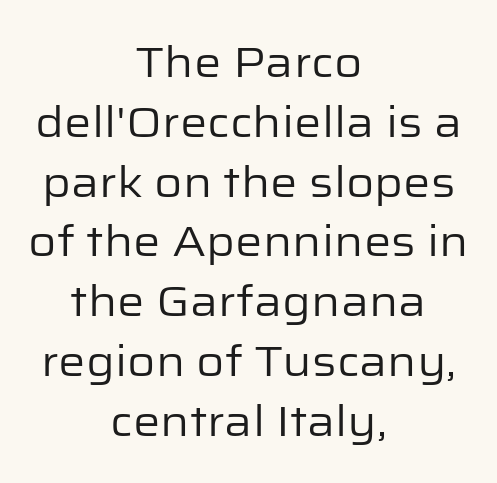
{"serif": "no", "italic": "no", "bold": "no", "weight": "regular", "width": "normal", "stroke_contrast": "low", "x_height": "medium", "monospaced": "no", "underline": "no", "align": "center", "line_spacing": "normal", "line_spacing_ratio": 1.39, "letter_spacing": "normal", "letter_spacing_em": 0.0, "glyph_px": 43}
